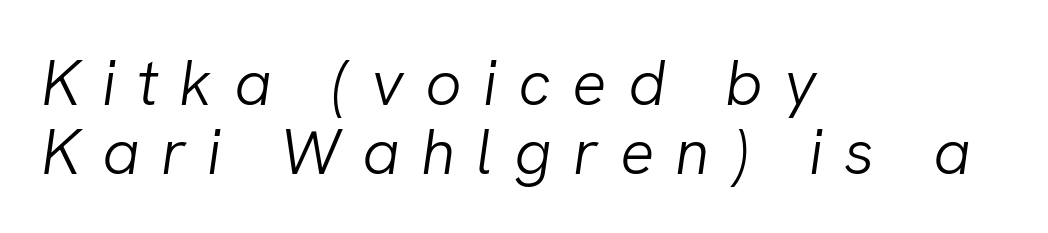
The image shows 64 px light type, italic (leaning right); set left-aligned, tight line spacing (1.08x), unusually wide letter spacing (+0.33 em), not underlined; low stroke contrast and a medium x-height.
